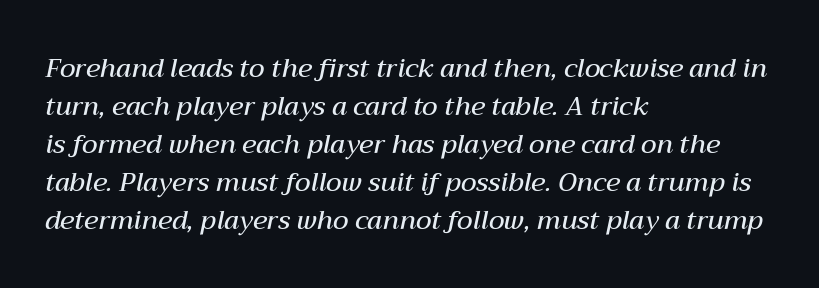
The image shows 26 px text type, italic (leaning right); set left-aligned, normal line spacing (1.46x), normal letter spacing, not underlined.
